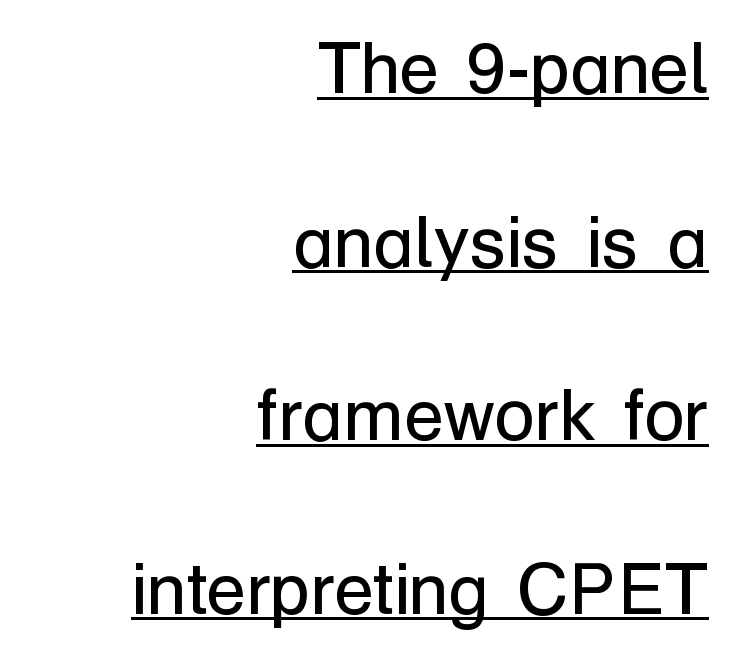
The passage shown is typeset with a sans-serif family. Underlining? Definitely there. Looks like regular typesetting: each glyph gets only the width it needs. This is not heavy type; no bold has been used.
